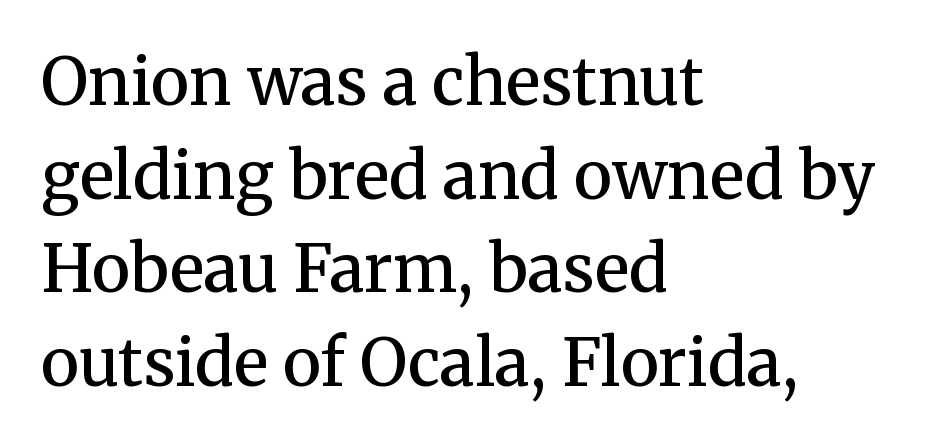
The image shows 65 px semibold serif type, upright; set left-aligned, normal line spacing (1.44x), normal letter spacing, not underlined; medium stroke contrast and a medium x-height.
